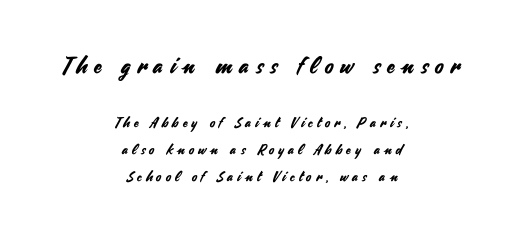
Q: Is the text italic (slanted)? A: Yes.
Q: Is the text underlined? A: No.
Q: How is the paragraph aligned? A: Centered.
Q: Is the spacing between letters normal or unusually wide? A: Unusually wide.
Q: Is the spacing between lines tight, normal or loose? A: Loose.
Q: Which block of text is set in a larger size, the first (top) or the second (bottom)? A: The first (top) one.
